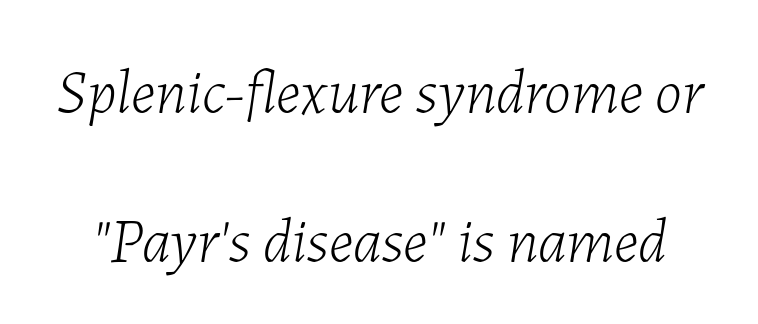
Ink coverage per letter is moderate at most. Is this a fixed-width face? No — the glyphs have proportional, varying widths. Line spacing here is loose. Posture: slanted. A bare baseline throughout the passage.
